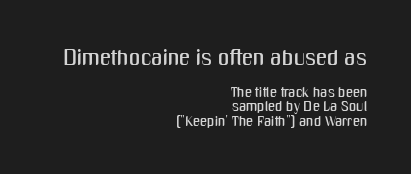
The image shows 22 px text type, upright; set right-aligned, tight line spacing (1.02x), normal letter spacing, not underlined; the first (top) block is 1.57x larger.
